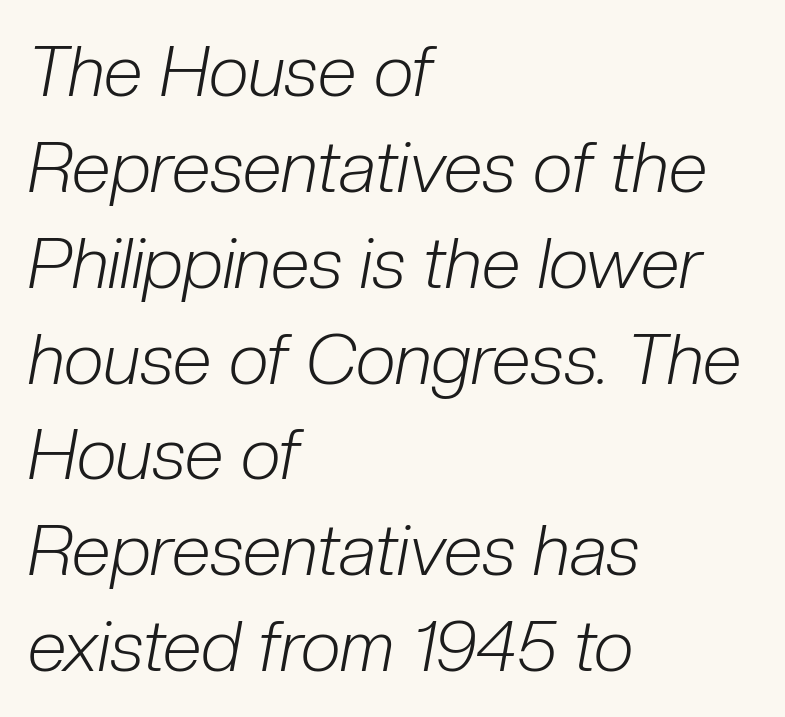
Quick note: italic. The letters sit at their default tracking, neither squeezed nor spread. Plain, unruled lines of type. The lines in this sample share a left origin and differ only in where they stop.
